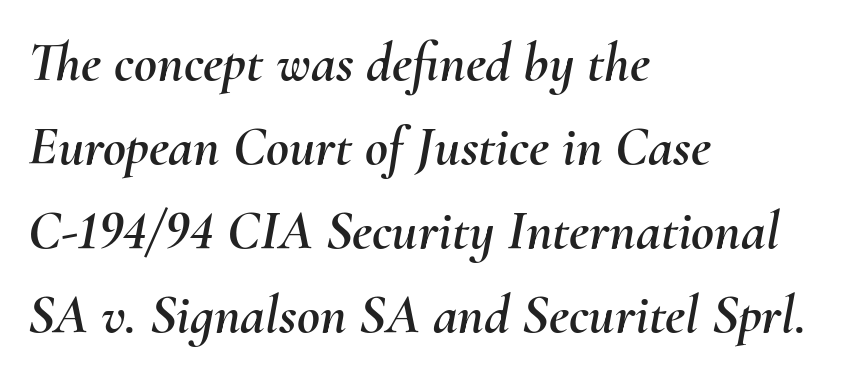
{"italic": "yes", "lean": "right", "slant_degrees": 10, "width": "normal", "stroke_contrast": "medium", "x_height": "small", "monospaced": "no", "underline": "no", "align": "left", "line_spacing": "normal", "line_spacing_ratio": 1.5, "letter_spacing": "normal", "letter_spacing_em": 0.0, "glyph_px": 56}
